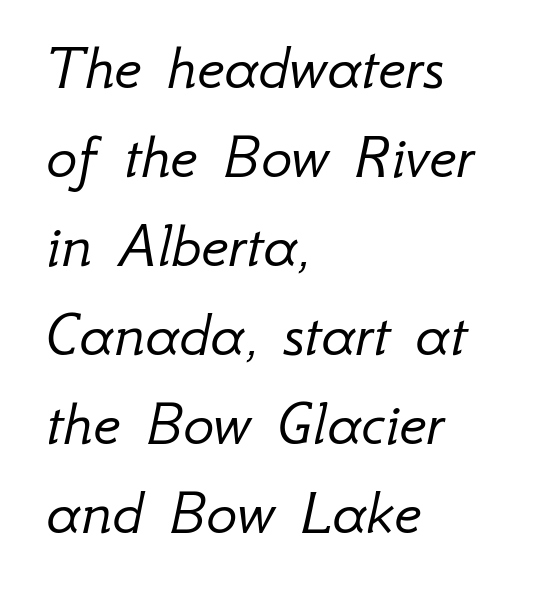
The image shows 65 px light type, italic (leaning right); set left-aligned, normal line spacing (1.37x), normal letter spacing, not underlined; low stroke contrast and a small x-height.
